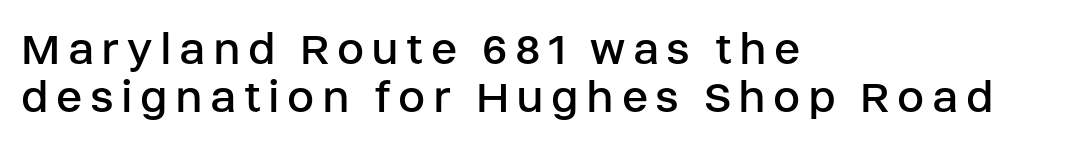
{"serif": "no", "italic": "no", "bold": "no", "weight": "regular", "width": "normal", "stroke_contrast": "low", "x_height": "large", "monospaced": "no", "underline": "no", "align": "left", "line_spacing": "tight", "line_spacing_ratio": 0.98, "glyph_px": 49}
